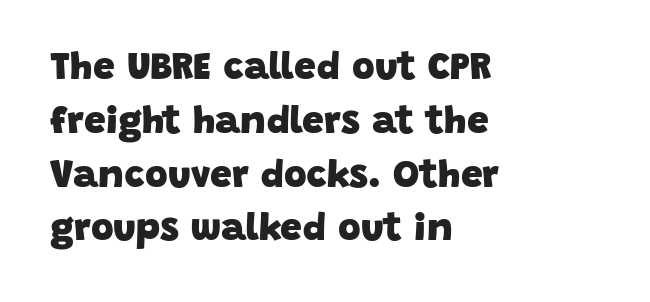
{"serif": "no", "bold": "yes", "weight": "heavy", "width": "normal", "stroke_contrast": "low", "x_height": "large", "monospaced": "no", "underline": "no", "align": "left", "line_spacing": "normal", "line_spacing_ratio": 1.38, "letter_spacing": "normal", "letter_spacing_em": 0.0, "glyph_px": 39}
